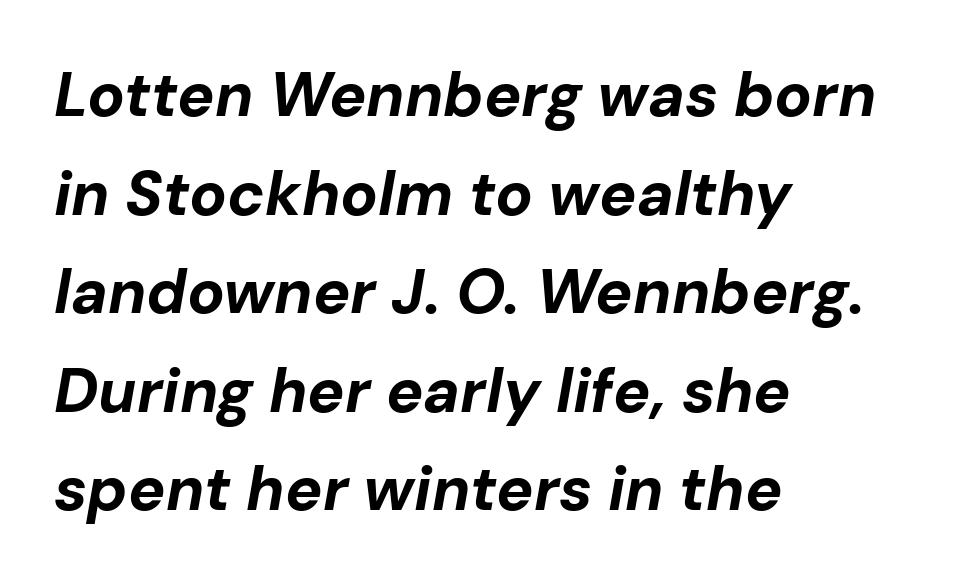
Q: Is the text bold? A: Yes.
Q: Is the text italic (slanted)? A: Yes, it leans right by about 10 degrees.
Q: Is the text underlined? A: No.
Q: How is the paragraph aligned? A: Left-aligned.
Q: Is the spacing between letters normal or unusually wide? A: Normal.
Q: Is the spacing between lines tight, normal or loose? A: Normal.
Q: Width (condensed, normal, or wide)? A: Normal.
Q: Stroke contrast? A: Low.
Q: x-height? A: Medium.
Q: Monospaced? A: No.
